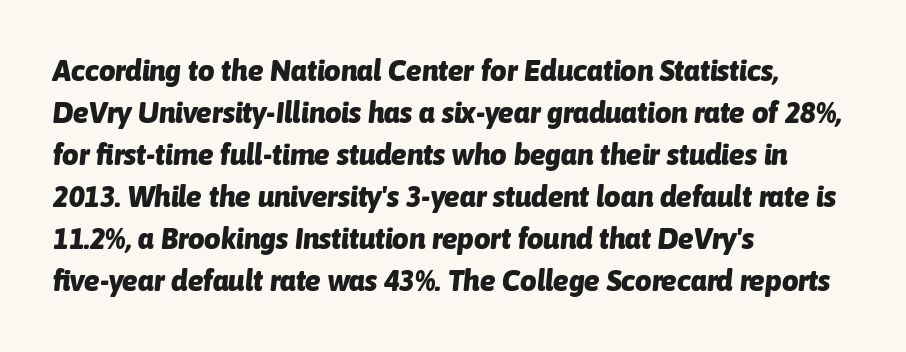
{"italic": "yes", "lean": "right", "slant_degrees": 6, "bold": "yes", "weight": "heavy", "width": "normal", "stroke_contrast": "low", "x_height": "medium", "monospaced": "no", "underline": "no", "align": "left", "line_spacing": "normal", "line_spacing_ratio": 1.45, "letter_spacing": "normal", "letter_spacing_em": 0.0, "glyph_px": 29}
